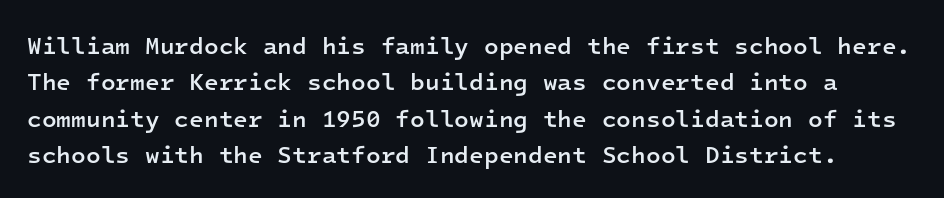
{"italic": "no", "bold": "semi", "underline": "no", "line_spacing": "normal", "line_spacing_ratio": 1.52, "letter_spacing": "normal", "letter_spacing_em": 0.0, "glyph_px": 24}
